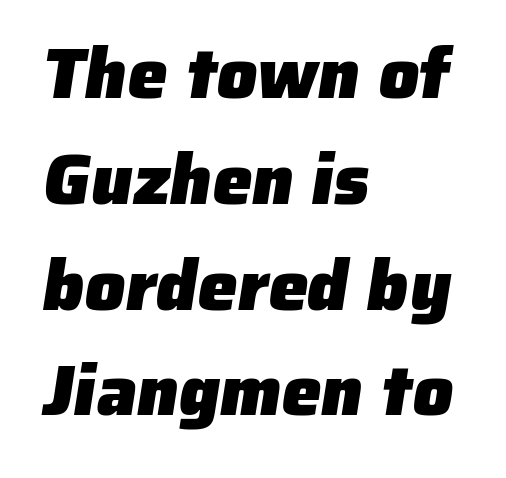
All the whitespace from short lines collects on the right. Inter-character spacing is left at the font's built-in metrics. Looks like regular typesetting: each glyph gets only the width it needs. Clear beneath every line of the passage. This block has exactly the height ordinary leading produces.
